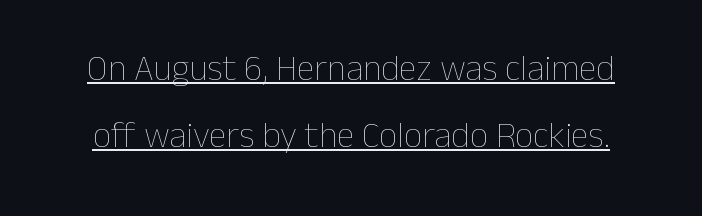
Q: Is the text bold? A: No.
Q: Is the text italic (slanted)? A: No, it is upright.
Q: Is the text underlined? A: Yes.
Q: Is the spacing between letters normal or unusually wide? A: Normal.
Q: Width (condensed, normal, or wide)? A: Normal.
Q: Stroke contrast? A: Low.
Q: x-height? A: Medium.
Q: Monospaced? A: No.
